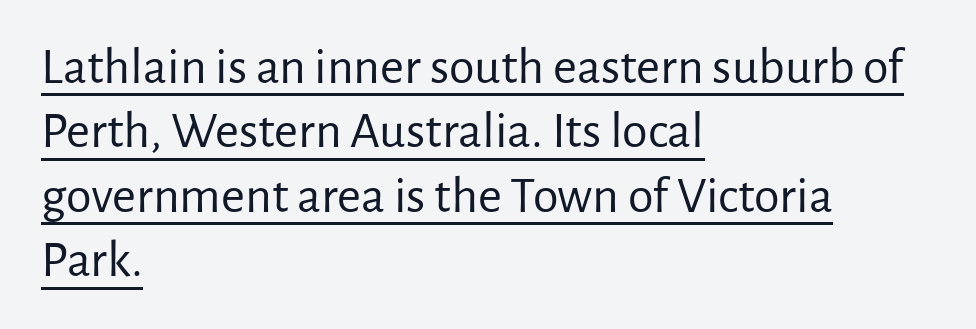
{"serif": "no", "italic": "no", "bold": "no", "weight": "regular", "width": "normal", "stroke_contrast": "low", "x_height": "medium", "monospaced": "no", "underline": "yes", "align": "left", "line_spacing_ratio": 1.24, "letter_spacing": "normal", "letter_spacing_em": 0.0, "glyph_px": 52}
